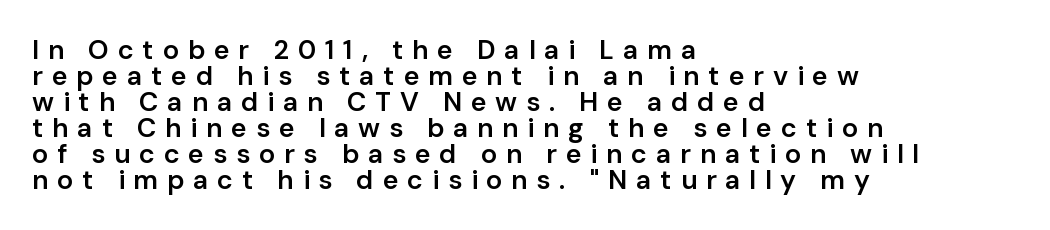
{"italic": "no", "bold": "semi", "underline": "no", "align": "left", "line_spacing": "tight", "line_spacing_ratio": 0.96, "letter_spacing": "wide", "letter_spacing_em": 0.32, "glyph_px": 27}
